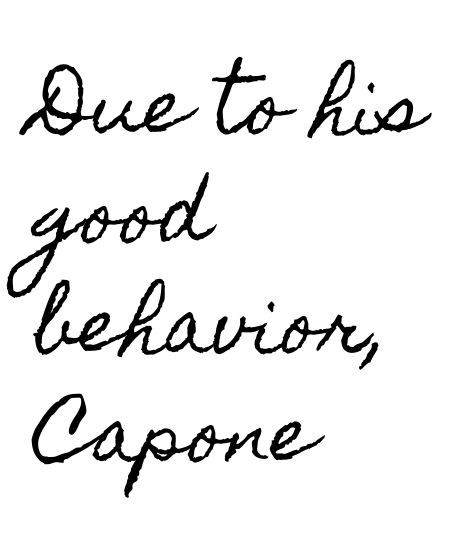
Q: Is the text italic (slanted)? A: Yes.
Q: Is the text underlined? A: No.
Q: How is the paragraph aligned? A: Left-aligned.
Q: Is the spacing between letters normal or unusually wide? A: Normal.
Q: Is the spacing between lines tight, normal or loose? A: Normal.
Q: Width (condensed, normal, or wide)? A: Condensed.
Q: x-height? A: Small.
Q: Monospaced? A: No.
